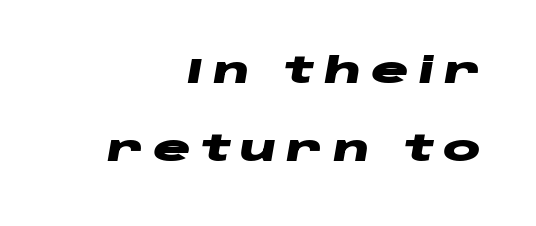
The whole block is typeset with a tilt. Leading is clearly above the norm, producing a sparse column. The space directly below the letters is spotless. Someone cranked the tracking dial way up on this one. The setting favours the right margin, as signatures and pull-quotes sometimes do. This sample has the flowing, uneven cadence of proportional lettering.
